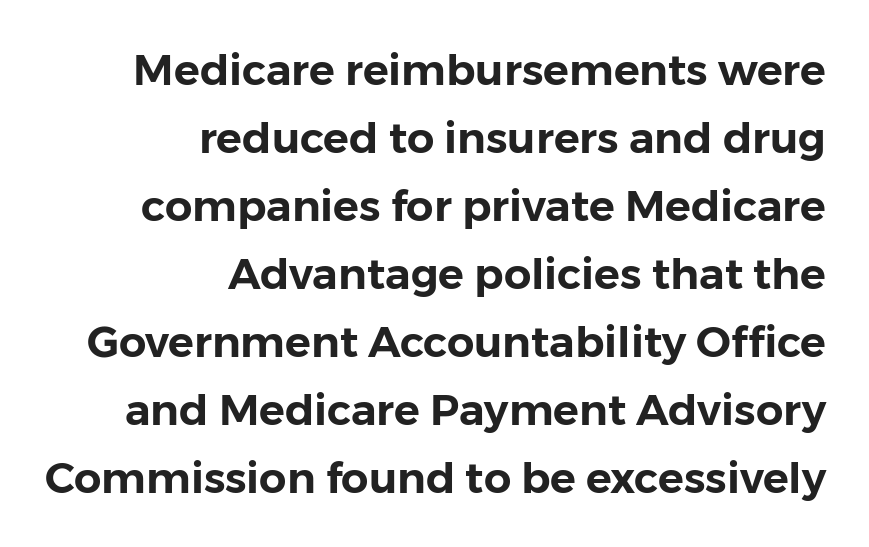
The image shows 43 px sans-serif type, upright; set right-aligned, normal line spacing (1.58x), normal letter spacing, not underlined; low stroke contrast and a medium x-height.
